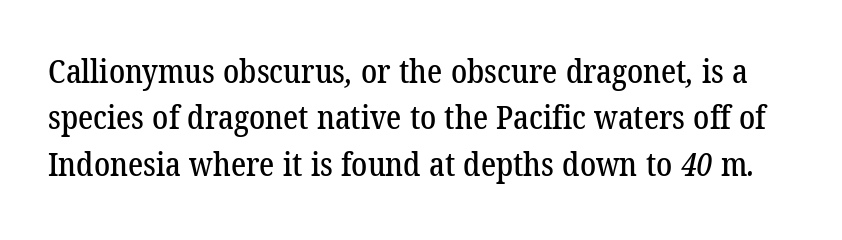
Evenly set lines give the paragraph a standard silhouette. This sample uses a serif face. You could not count columns in this text — the font is proportionally spaced. Descenders are the only things crossing below the line.
